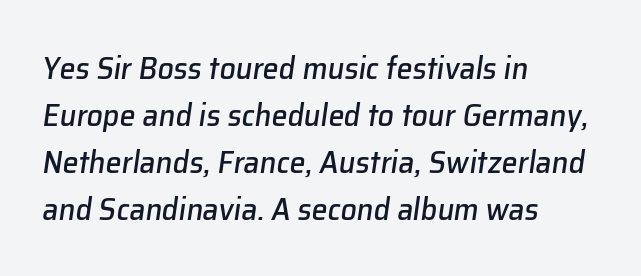
{"italic": "yes", "lean": "right", "slant_degrees": 8, "width": "normal", "stroke_contrast": "low", "x_height": "medium", "monospaced": "no", "underline": "no", "align": "left", "line_spacing": "normal", "line_spacing_ratio": 1.47, "letter_spacing": "normal", "letter_spacing_em": 0.0, "glyph_px": 32}
